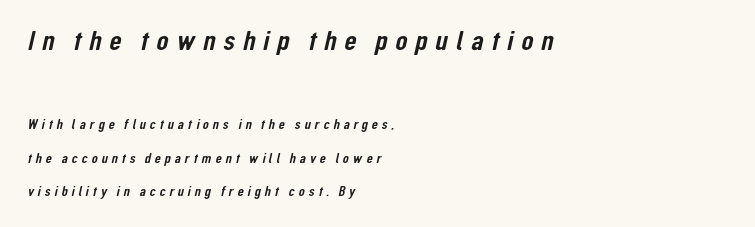
Q: Is the typeface a serif or a sans-serif typeface? A: Sans-serif.
Q: Is the text underlined? A: No.
Q: How is the paragraph aligned? A: Left-aligned.
Q: Is the spacing between letters normal or unusually wide? A: Unusually wide.
Q: Is the spacing between lines tight, normal or loose? A: Loose.
Q: Which block of text is set in a larger size, the first (top) or the second (bottom)? A: The first (top) one.
Q: Width (condensed, normal, or wide)? A: Condensed.
Q: Stroke contrast? A: Low.
Q: x-height? A: Medium.
Q: Monospaced? A: No.
